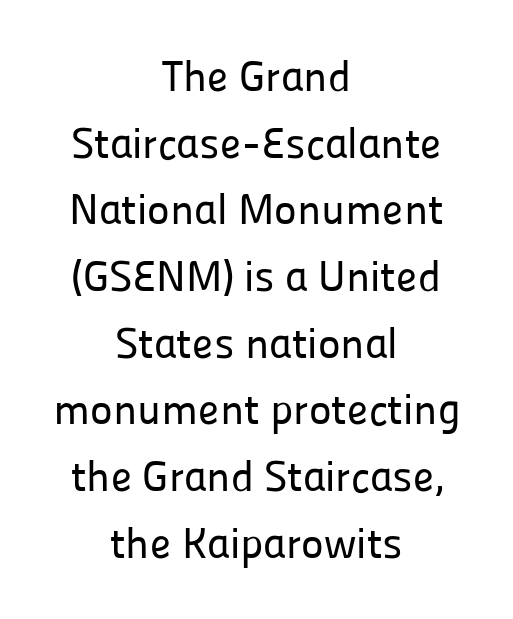
The image shows 43 px sans-serif type, upright; set centered, normal line spacing (1.55x), normal letter spacing, not underlined; low stroke contrast and a medium x-height.
